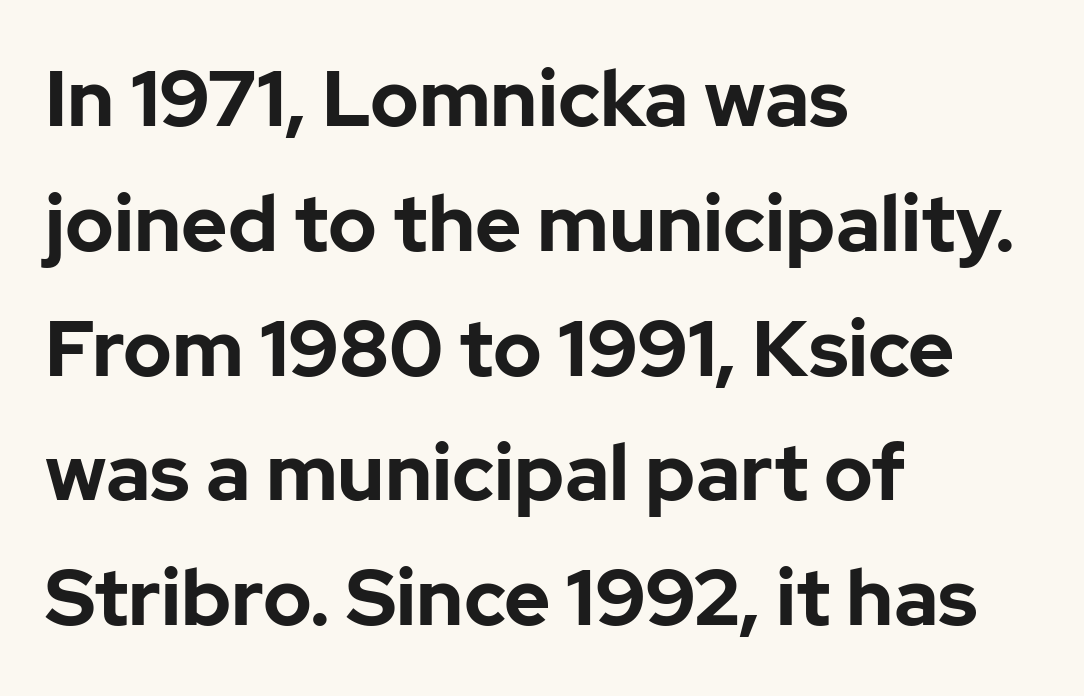
No italicization has been applied; the sample stays upright. In terms of weight, the rendering is a true, heavy bold. Think of a printed novel: that variable character pitch is what you see here. The glyphs are unaccompanied by any horizontal stroke below them. The type is set solid horizontally, with unmodified tracking.
